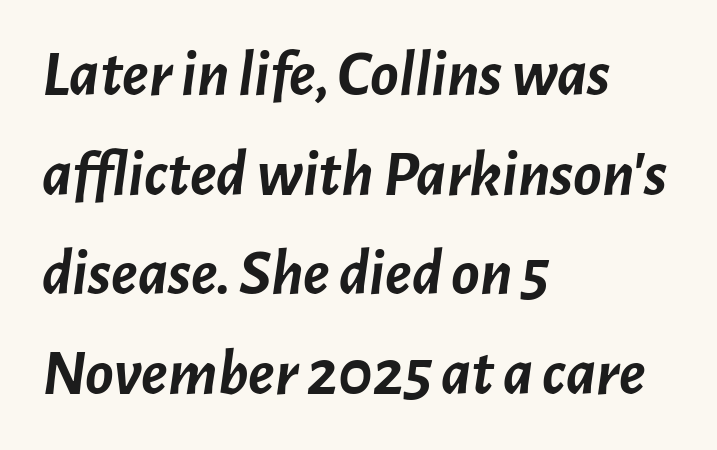
Between one letter and the next there's only the usual sliver of space. Spacing verdict: proportional, widths tailored to each character. As a designer I'd log this as weight 700, bold. The rag falls on the right side of this text block.
